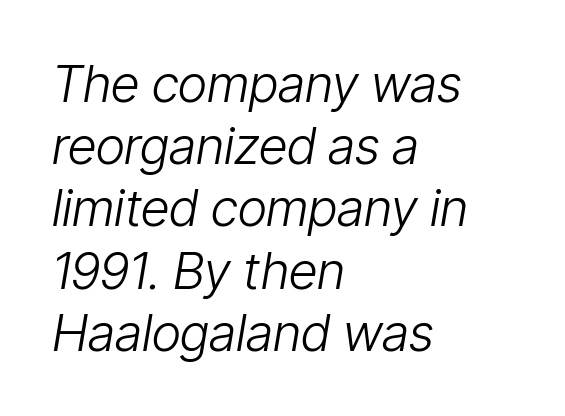
Q: Is the text bold? A: No.
Q: Is the text italic (slanted)? A: Yes, it leans right by about 9 degrees.
Q: Is the text underlined? A: No.
Q: How is the paragraph aligned? A: Left-aligned.
Q: Is the spacing between letters normal or unusually wide? A: Normal.
Q: Width (condensed, normal, or wide)? A: Condensed.
Q: Stroke contrast? A: Low.
Q: x-height? A: Medium.
Q: Monospaced? A: No.
